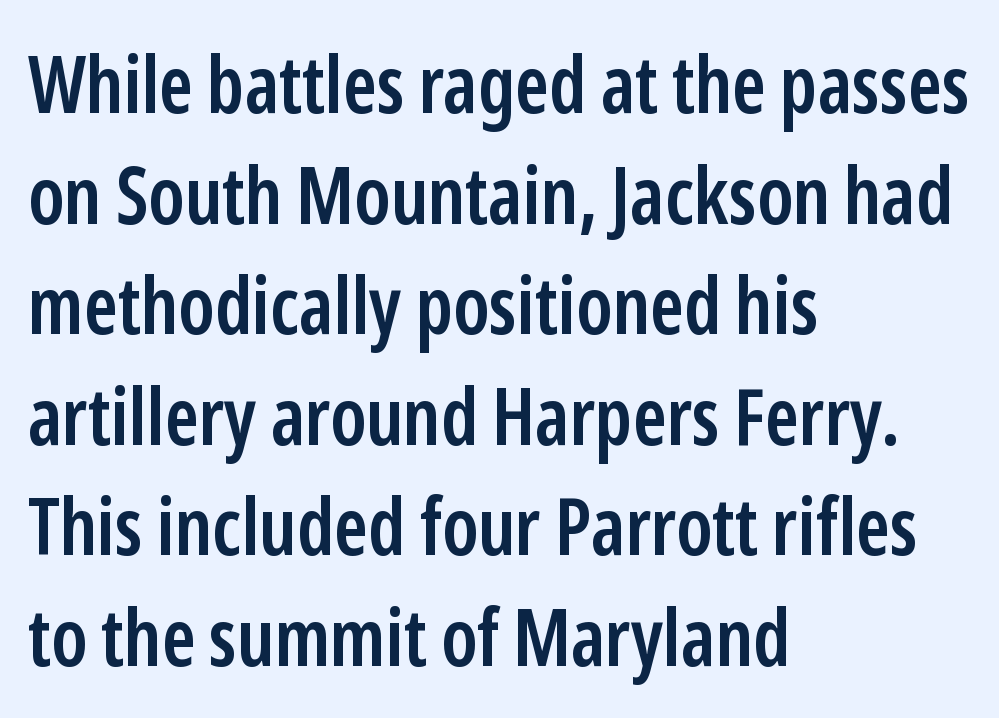
Q: Is the text bold? A: Semi-bold.
Q: Is the text italic (slanted)? A: No, it is upright.
Q: Is the typeface a serif or a sans-serif typeface? A: Sans-serif.
Q: Is the text underlined? A: No.
Q: How is the paragraph aligned? A: Left-aligned.
Q: Is the spacing between letters normal or unusually wide? A: Normal.
Q: Is the spacing between lines tight, normal or loose? A: Normal.
Q: Width (condensed, normal, or wide)? A: Condensed.
Q: Stroke contrast? A: Low.
Q: x-height? A: Medium.
Q: Monospaced? A: No.
